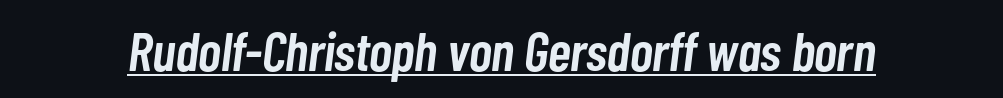
The image shows 55 px semibold, condensed type, italic (leaning right); set normal letter spacing, underlined; low stroke contrast and a medium x-height.
